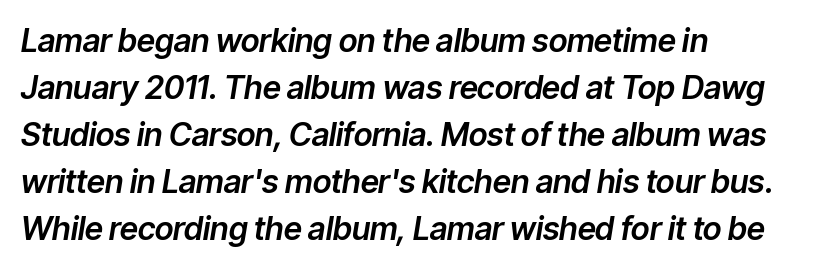
{"italic": "yes", "lean": "right", "slant_degrees": 9, "width": "normal", "stroke_contrast": "low", "x_height": "medium", "monospaced": "no", "underline": "no", "align": "left", "line_spacing": "normal", "line_spacing_ratio": 1.47, "letter_spacing": "normal", "letter_spacing_em": 0.0, "glyph_px": 32}
